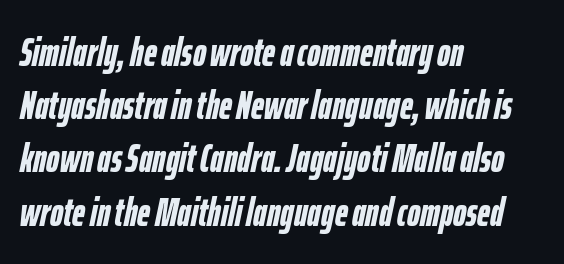
{"italic": "yes", "lean": "right", "slant_degrees": 12, "bold": "yes", "weight": "semibold", "width": "condensed", "stroke_contrast": "low", "x_height": "medium", "monospaced": "no", "underline": "no", "align": "left", "line_spacing": "normal", "line_spacing_ratio": 1.33, "letter_spacing": "normal", "letter_spacing_em": 0.0, "glyph_px": 40}
